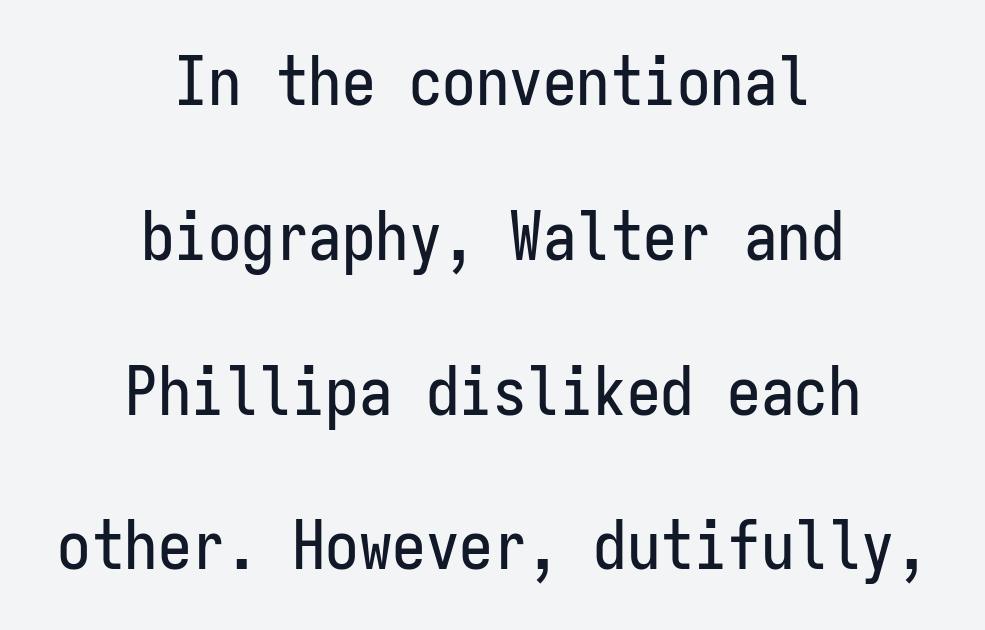
The image shows 67 px condensed sans-serif type, upright, monospaced; set centered, loose line spacing (2.31x), normal letter spacing, not underlined; low stroke contrast and a medium x-height.
